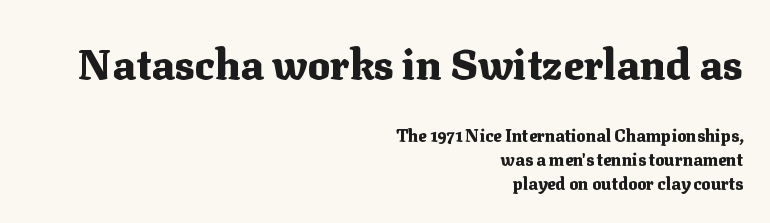
Line ends are locked; line starts wander. Line spacing here is normal. These lines are rendered in a variable-pitch font. In this sample the first text group is rendered at the bigger scale. Letter spacing: default.
